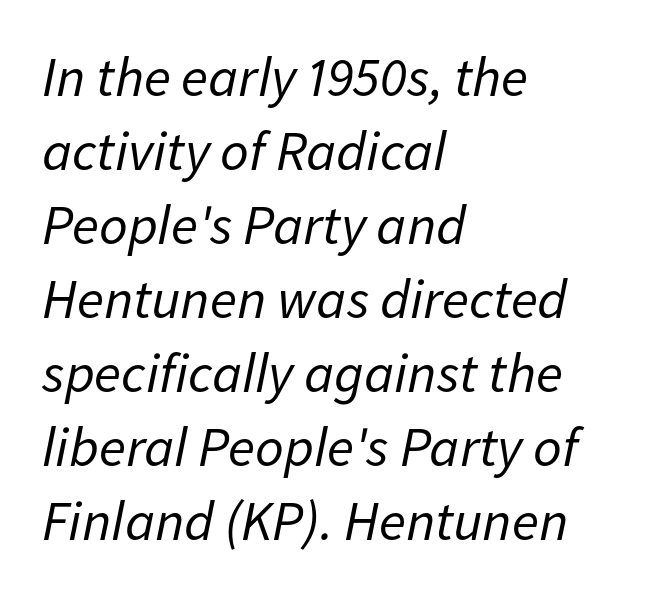
{"italic": "yes", "lean": "right", "slant_degrees": 11, "bold": "no", "weight": "regular", "width": "normal", "stroke_contrast": "low", "x_height": "medium", "monospaced": "no", "underline": "no", "align": "left", "line_spacing": "normal", "line_spacing_ratio": 1.32, "letter_spacing": "normal", "letter_spacing_em": 0.0, "glyph_px": 56}
